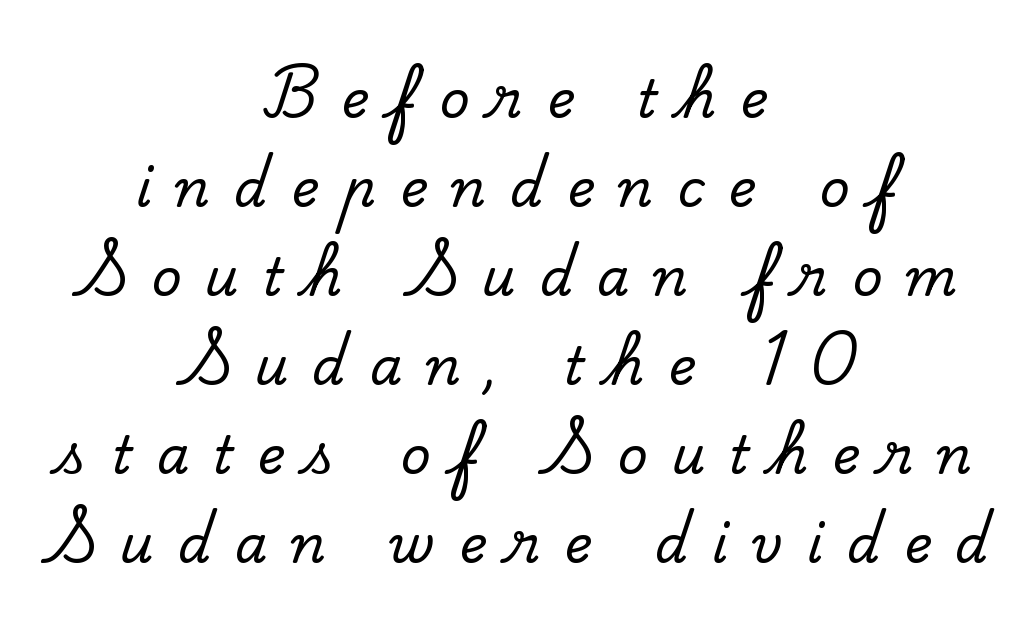
The passage shown is typeset with a serif family. Alignment: centered. Observe the wide spacing: letters keep a clear distance from each other. A bare baseline throughout the passage. Do the characters align in a grid? No, the font is proportional.
